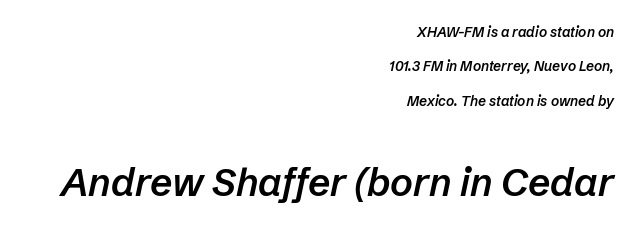
Which chunk is bigger? The second one — the bottom block dwarfs the top. A clean baseline with only descenders dipping below it. In terms of letterspacing, this is plain default setting. In terms of posture, this sample is oblique.
